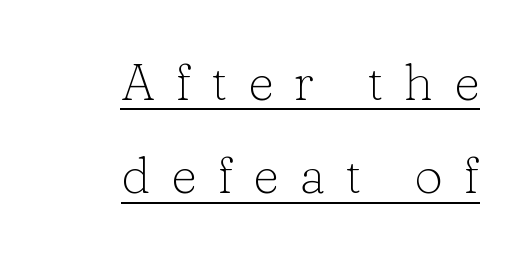
The image shows 51 px light serif type, upright; set right-aligned, line spacing 1.83x, unusually wide letter spacing (+0.4 em), underlined; low stroke contrast and a medium x-height.
